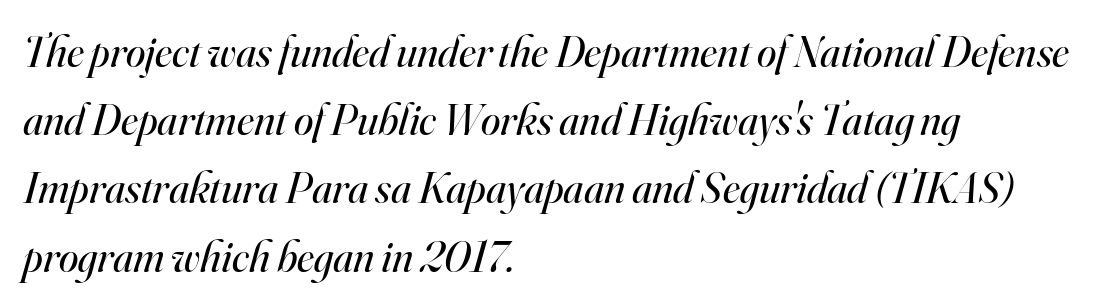
{"serif": "yes", "italic": "yes", "lean": "right", "slant_degrees": 16, "bold": "no", "weight": "regular", "width": "normal", "stroke_contrast": "high", "x_height": "small", "monospaced": "no", "underline": "no", "align": "left", "line_spacing": "normal", "line_spacing_ratio": 1.55, "letter_spacing": "normal", "letter_spacing_em": 0.0, "glyph_px": 44}
